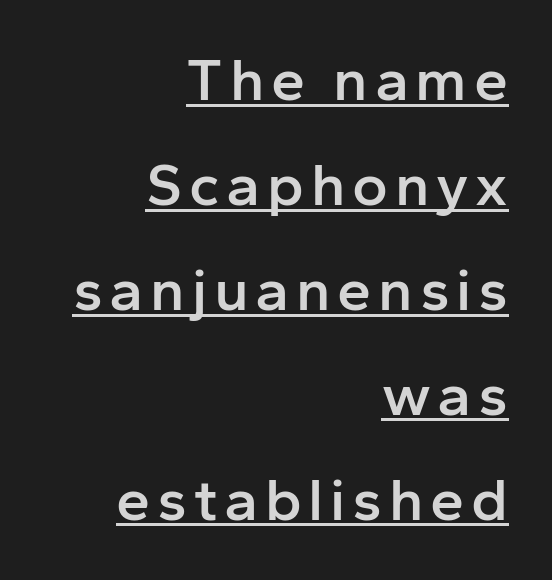
Looks like regular typesetting: each glyph gets only the width it needs. Rendered with straight, roman letterforms. The specimen includes a rule beneath the text block's lines. If you drew a ruler down the right edge, every line would touch it. Grotesque or geometric, the face here clearly has no serifs.
